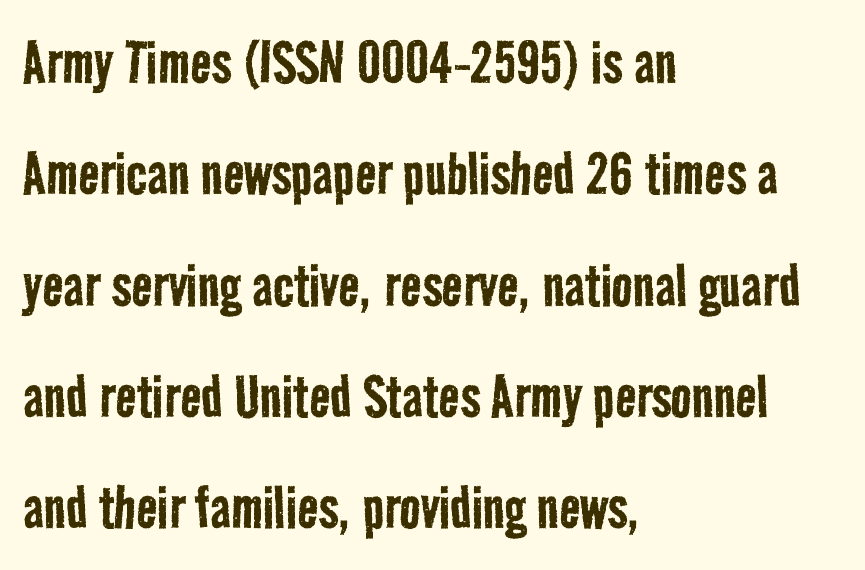
{"serif": "no", "bold": "no", "weight": "regular", "width": "condensed", "stroke_contrast": "low", "x_height": "medium", "monospaced": "no", "underline": "no", "align": "left", "line_spacing": "normal", "line_spacing_ratio": 1.59, "letter_spacing": "normal", "letter_spacing_em": 0.0, "glyph_px": 70}
